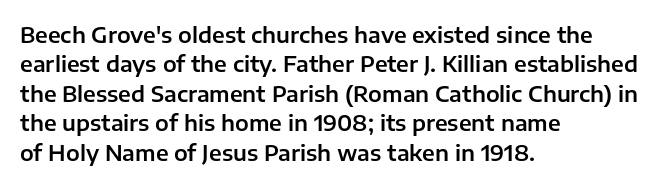
{"italic": "no", "underline": "no", "align": "left", "line_spacing": "normal", "line_spacing_ratio": 1.34, "letter_spacing": "normal", "letter_spacing_em": 0.0, "glyph_px": 22}
